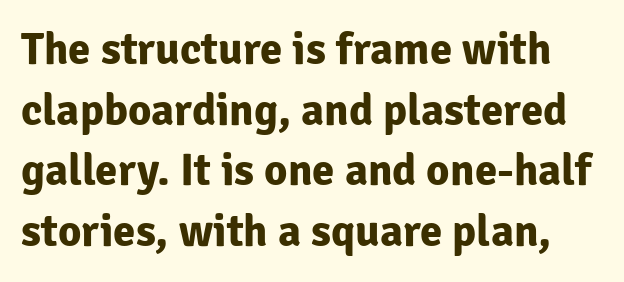
Leading: standard. I'd call this a sans setting — the letters go barefoot. Do the characters align in a grid? No, the font is proportional. Is the type bold? Yes — the strokes are clearly thick and heavy. Every stem runs plumb, perpendicular to the baseline. The tracking reads as untouched default to a designer's eye.
